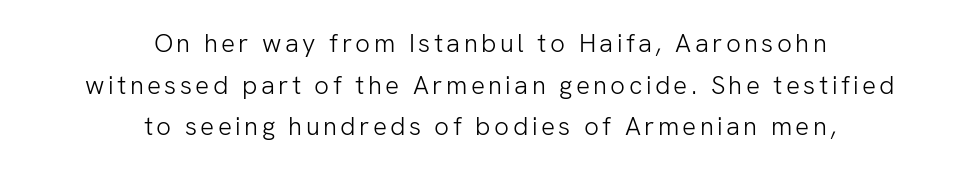
The image shows 26 px text type, upright; set centered, normal line spacing (1.6x), not underlined.
